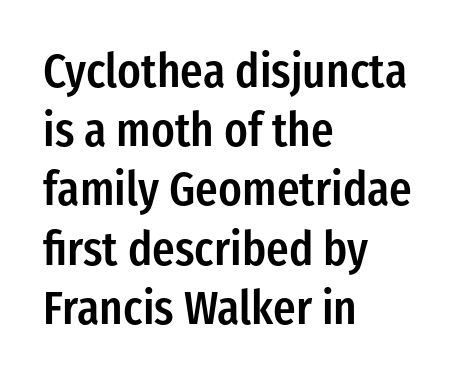
Q: Is the text bold? A: Semi-bold.
Q: Is the text italic (slanted)? A: No, it is upright.
Q: Is the typeface a serif or a sans-serif typeface? A: Sans-serif.
Q: Is the text underlined? A: No.
Q: How is the paragraph aligned? A: Left-aligned.
Q: Is the spacing between letters normal or unusually wide? A: Normal.
Q: Is the spacing between lines tight, normal or loose? A: Normal.
Q: Width (condensed, normal, or wide)? A: Condensed.
Q: Stroke contrast? A: Low.
Q: x-height? A: Medium.
Q: Monospaced? A: No.
